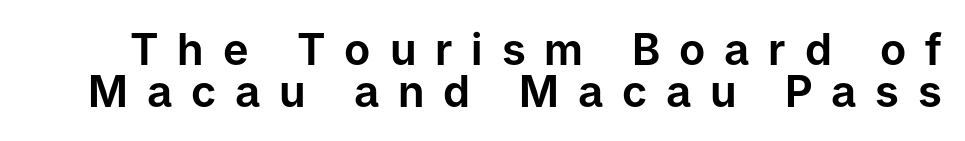
Q: Is the text italic (slanted)? A: No, it is upright.
Q: Is the typeface a serif or a sans-serif typeface? A: Sans-serif.
Q: Is the text underlined? A: No.
Q: Is the spacing between letters normal or unusually wide? A: Unusually wide.
Q: Is the spacing between lines tight, normal or loose? A: Tight.
Q: Width (condensed, normal, or wide)? A: Normal.
Q: Stroke contrast? A: Low.
Q: x-height? A: Medium.
Q: Monospaced? A: No.
